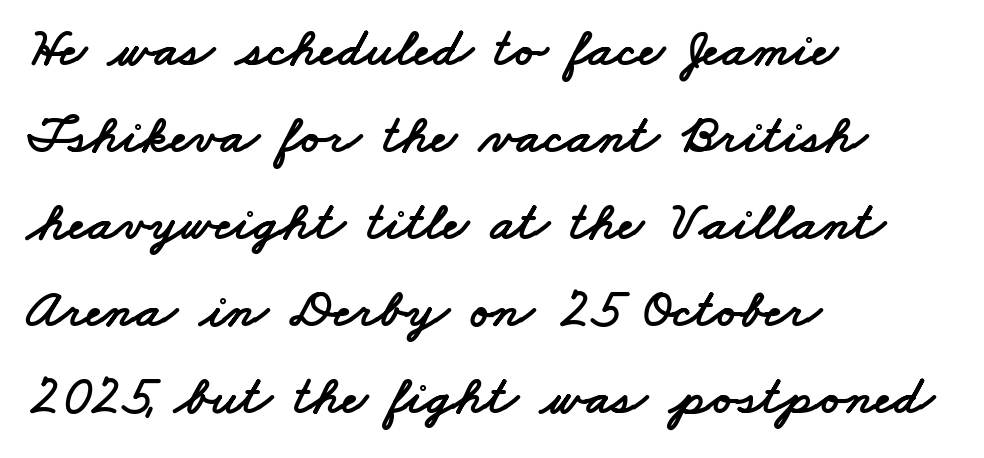
The paragraph shown leans on its left margin. What stands out about the letter spacing? Nothing — it is the standard amount. Descenders are the only things crossing below the line. Note the varied advance widths — an 'i' is clearly narrower than an 'm'.
